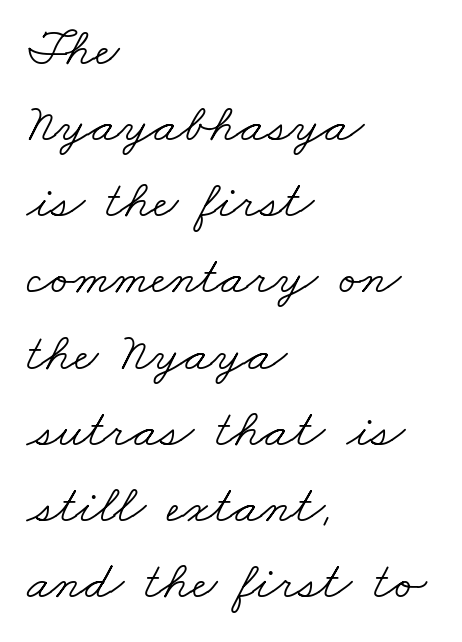
Q: Is the text bold? A: No.
Q: Is the typeface a serif or a sans-serif typeface? A: Serif.
Q: Is the text underlined? A: No.
Q: How is the paragraph aligned? A: Left-aligned.
Q: Is the spacing between letters normal or unusually wide? A: Normal.
Q: Is the spacing between lines tight, normal or loose? A: Normal.
Q: Width (condensed, normal, or wide)? A: Wide.
Q: Stroke contrast? A: Low.
Q: x-height? A: Small.
Q: Monospaced? A: No.
